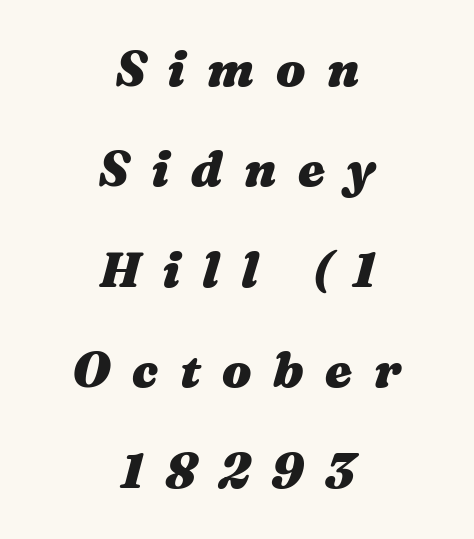
The image shows 49 px heavy, wide type, italic (leaning right); set centered, loose line spacing (2.05x), unusually wide letter spacing (+0.44 em), not underlined; medium stroke contrast and a medium x-height.
